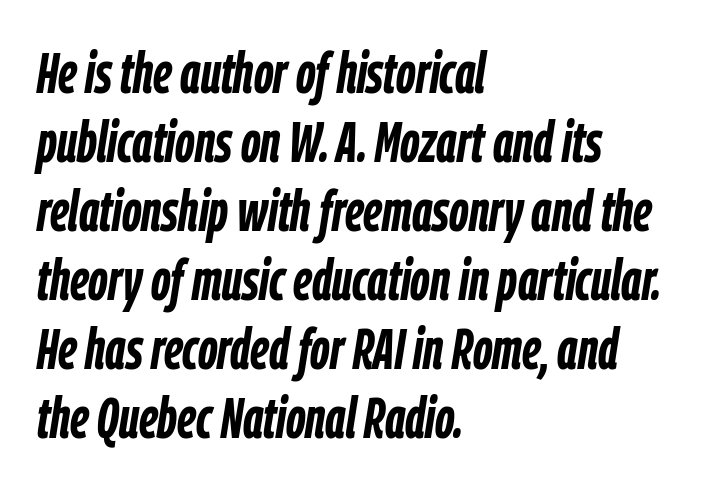
The image shows 57 px semibold, condensed type, italic (leaning right); set left-aligned, line spacing 1.21x, normal letter spacing, not underlined; low stroke contrast and a medium x-height.
